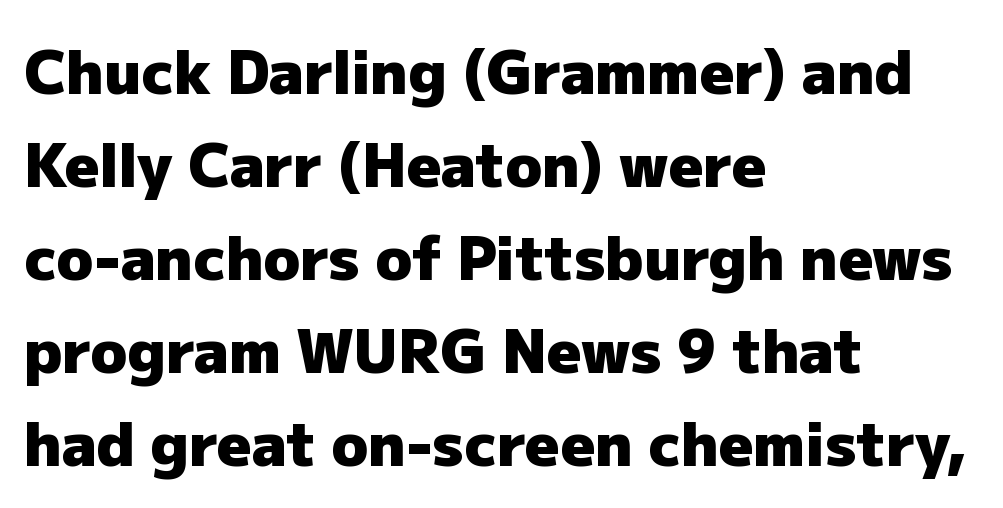
The image shows 60 px heavy sans-serif type, upright; set left-aligned, normal line spacing (1.55x), normal letter spacing, not underlined; low stroke contrast and a medium x-height.
